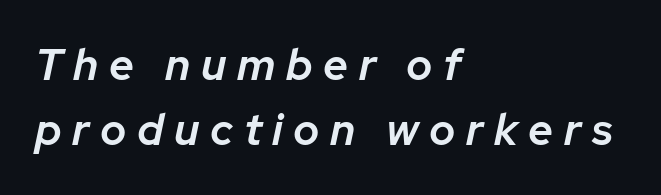
Character widths vary here, with narrow letters taking less room than wide ones. Honestly, there is no underline to notice here at all. The typesetting leans somewhat heavy: a semibold. This sample uses an oblique cut, with every glyph tilted off the vertical. Tracking value appears strongly positive — letters spread wide.
